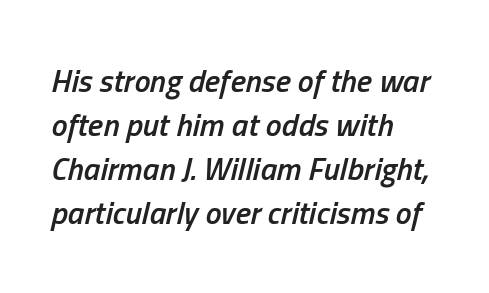
You could not count columns in this text — the font is proportionally spaced. A somewhat darkened texture: the type is semibold rather than bold. The space beneath each line is pristine and unruled. In CSS terms this would be text-align: left.
